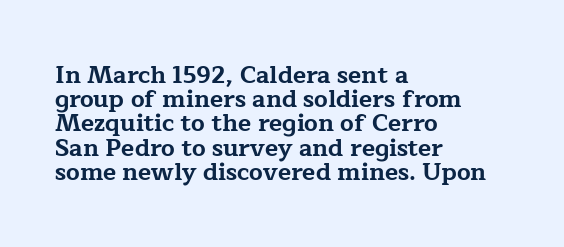
Q: Is the text bold? A: Yes.
Q: Is the text italic (slanted)? A: No, it is upright.
Q: Is the text underlined? A: No.
Q: How is the paragraph aligned? A: Left-aligned.
Q: Is the spacing between letters normal or unusually wide? A: Normal.
Q: Is the spacing between lines tight, normal or loose? A: Tight.
